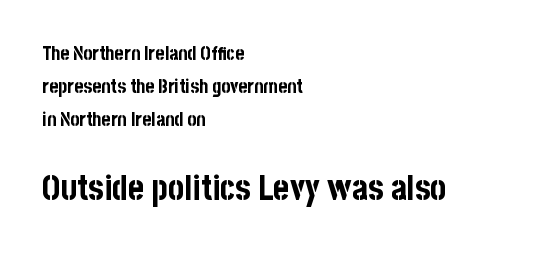
Q: Is the text bold? A: Yes.
Q: Is the text italic (slanted)? A: No, it is upright.
Q: Is the typeface a serif or a sans-serif typeface? A: Sans-serif.
Q: Is the text underlined? A: No.
Q: How is the paragraph aligned? A: Left-aligned.
Q: Is the spacing between letters normal or unusually wide? A: Normal.
Q: Which block of text is set in a larger size, the first (top) or the second (bottom)? A: The second (bottom) one.
Q: Width (condensed, normal, or wide)? A: Condensed.
Q: Stroke contrast? A: Low.
Q: x-height? A: Large.
Q: Monospaced? A: No.
